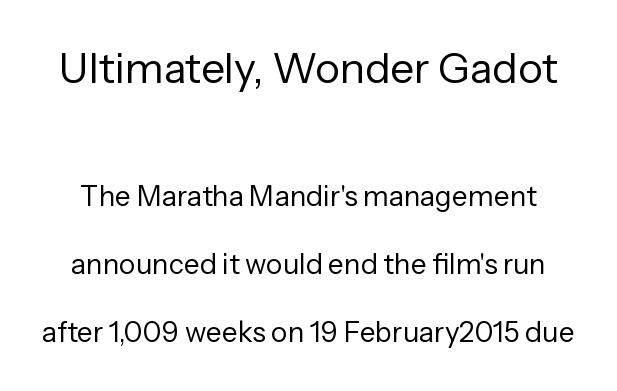
The earlier block is typeset at a bigger size than the later block. A roman cut, with each character standing at attention. In terms of letterform style, serifs are entirely absent. This rendering leaves character spacing at its baseline value. Check under the words: just untouched page. The letters advance in unequal steps, a hallmark of proportional type.
